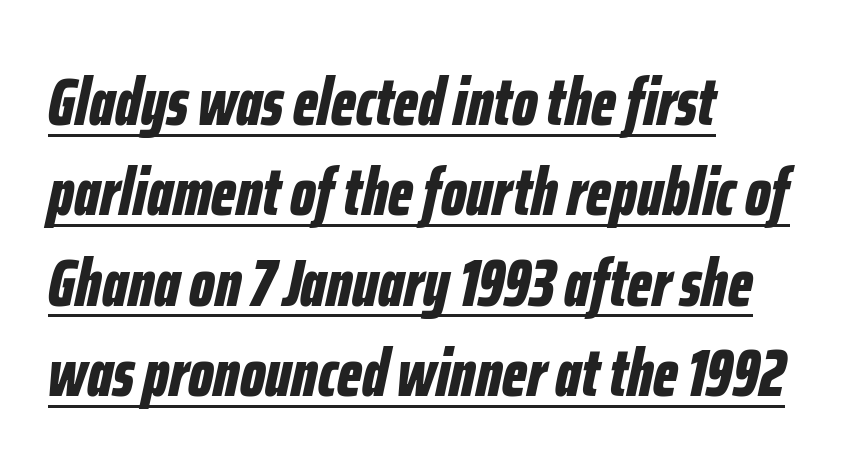
The image shows 67 px bold, condensed type, italic (leaning right); set left-aligned, normal line spacing (1.35x), normal letter spacing, underlined; low stroke contrast and a medium x-height.
